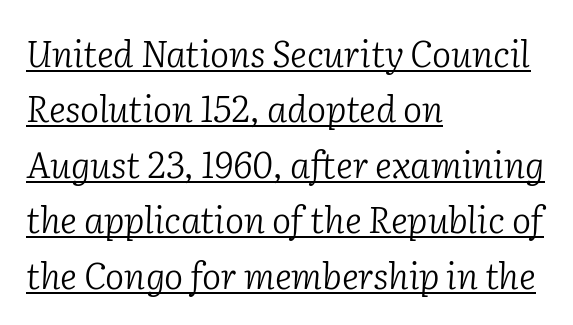
A typographer would call this underscored text. I'd call this a serif setting — the letters wear small feet. Character widths vary here, with narrow letters taking less room than wide ones. Glyph-to-glyph distance matches everyday printed text.
